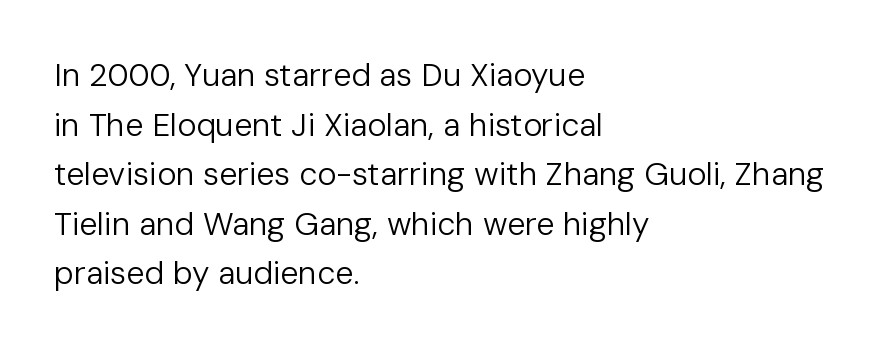
{"serif": "no", "italic": "no", "bold": "no", "weight": "regular", "width": "normal", "stroke_contrast": "low", "x_height": "medium", "monospaced": "no", "underline": "no", "align": "left", "line_spacing": "normal", "line_spacing_ratio": 1.55, "letter_spacing": "normal", "letter_spacing_em": 0.0, "glyph_px": 32}
